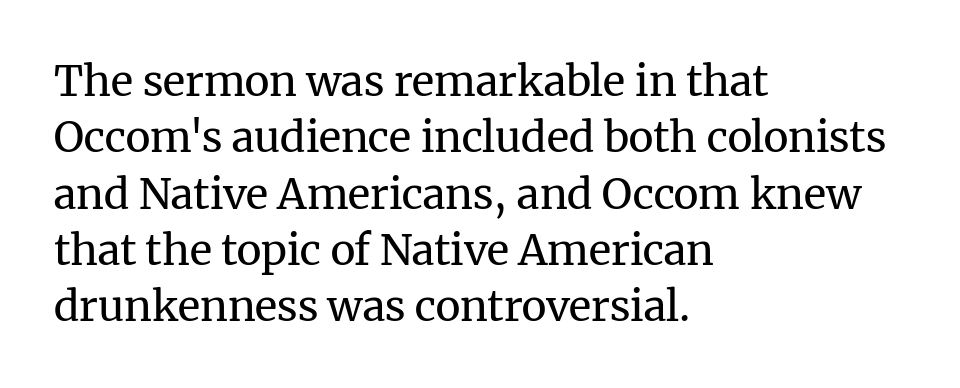
The image shows 42 px regular-weight serif type, upright; set left-aligned, normal line spacing (1.34x), normal letter spacing, not underlined; medium stroke contrast and a medium x-height.
